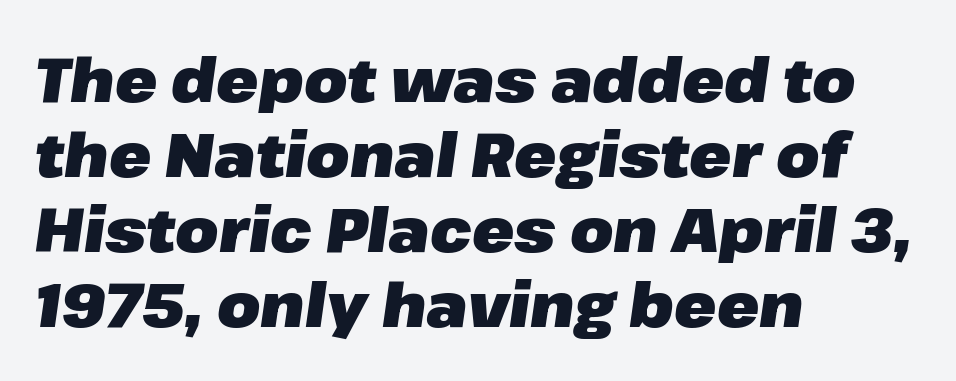
Reading down the block, your eye returns to a fixed left position each line. The letters sit at their default tracking, neither squeezed nor spread. Compared with an ordinary text face, these strokes are far heavier — a full bold. Spacing verdict: proportional, widths tailored to each character.
